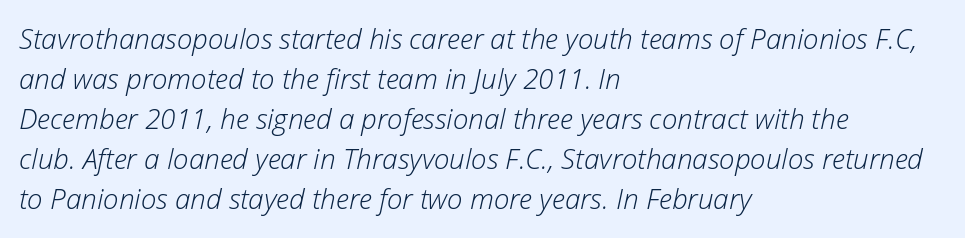
The image shows 28 px light type, italic (leaning right); set left-aligned, normal line spacing (1.43x), normal letter spacing, not underlined; low stroke contrast and a medium x-height.
